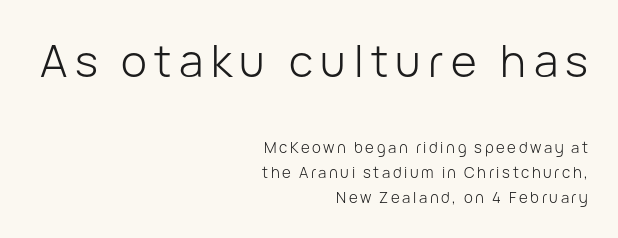
The image shows 44 px light sans-serif type, upright; set right-aligned, normal line spacing (1.64x), not underlined; the first (top) block is 2.93x larger; low stroke contrast and a medium x-height.
